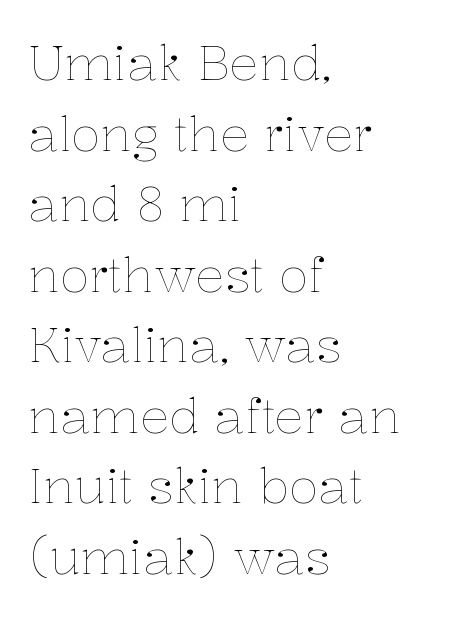
The image shows 49 px thin type, upright; set left-aligned, normal line spacing (1.44x), normal letter spacing, not underlined; low stroke contrast and a medium x-height.
